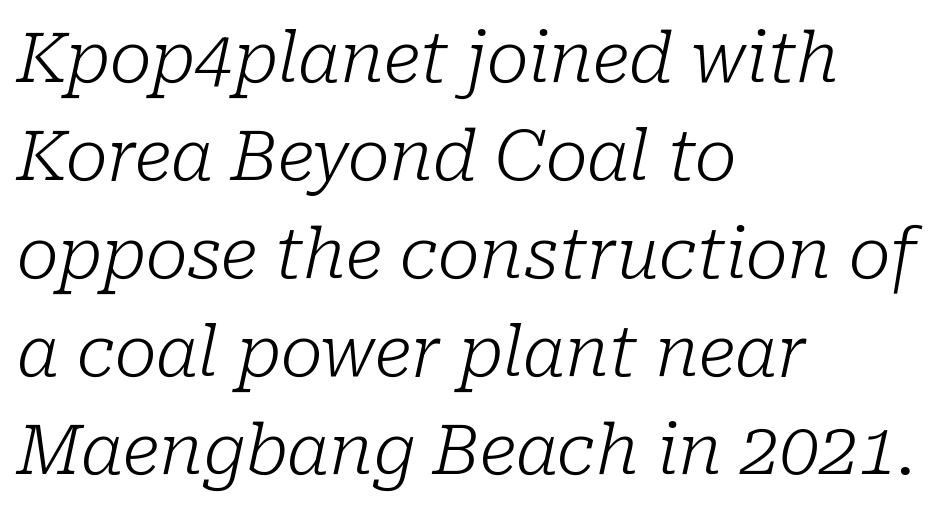
One-word summary of the alignment: left. This sample has the flowing, uneven cadence of proportional lettering. The area under the type is left untouched. The typesetting does not lean heavy: it is not bold. The line-height multiplier appears to be the usual default.
